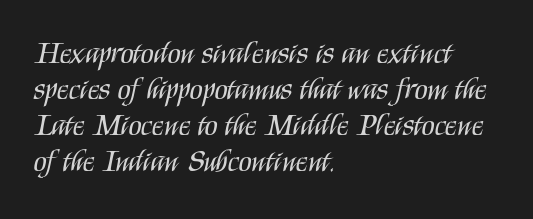
The image shows 30 px regular-weight, condensed sans-serif type; set left-aligned, line spacing 1.2x, normal letter spacing, not underlined; medium stroke contrast and a large x-height.
